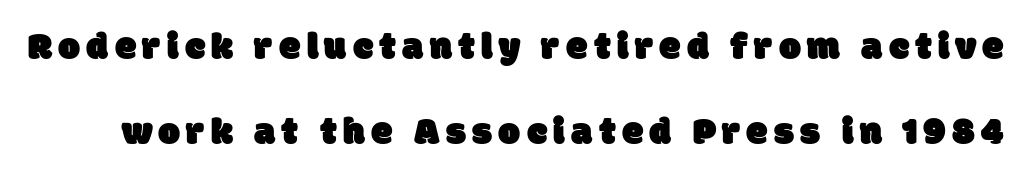
Q: Is the typeface a serif or a sans-serif typeface? A: Sans-serif.
Q: Is the text underlined? A: No.
Q: Is the spacing between lines tight, normal or loose? A: Loose.
Q: Width (condensed, normal, or wide)? A: Normal.
Q: Stroke contrast? A: Low.
Q: x-height? A: Large.
Q: Monospaced? A: No.
